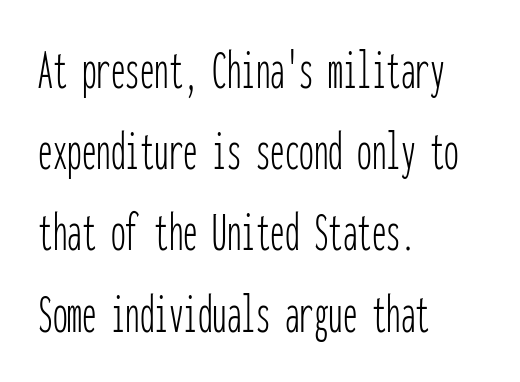
Q: Is the text bold? A: No.
Q: Is the text italic (slanted)? A: No, it is upright.
Q: Is the typeface a serif or a sans-serif typeface? A: Sans-serif.
Q: Is the text underlined? A: No.
Q: How is the paragraph aligned? A: Left-aligned.
Q: Is the spacing between letters normal or unusually wide? A: Normal.
Q: Is the spacing between lines tight, normal or loose? A: Normal.
Q: Width (condensed, normal, or wide)? A: Condensed.
Q: Stroke contrast? A: Low.
Q: x-height? A: Medium.
Q: Monospaced? A: Yes.
